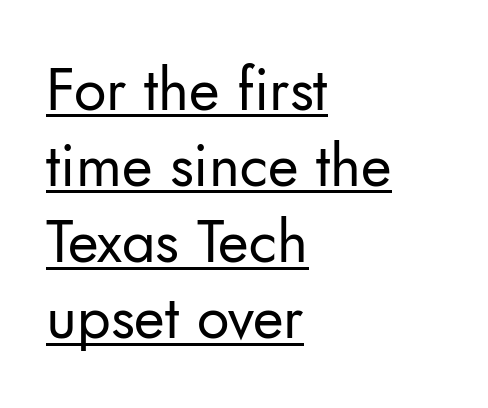
The image shows 59 px regular-weight sans-serif type, upright; set left-aligned, normal line spacing (1.29x), normal letter spacing, underlined; low stroke contrast and a small x-height.
